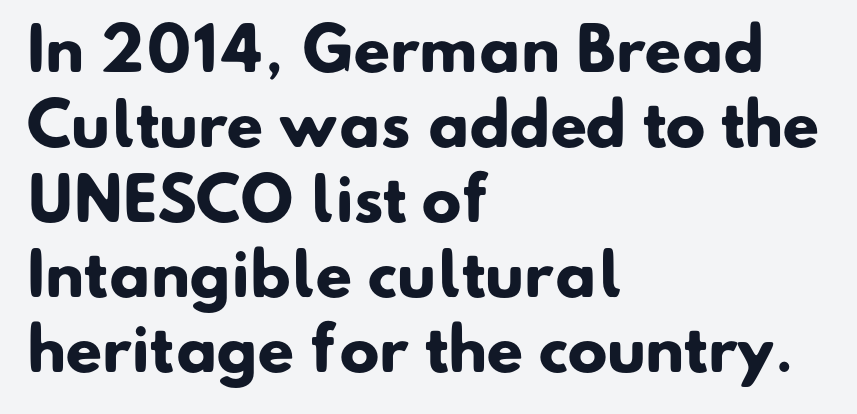
Q: Is the text bold? A: Yes.
Q: Is the typeface a serif or a sans-serif typeface? A: Sans-serif.
Q: Is the text underlined? A: No.
Q: How is the paragraph aligned? A: Left-aligned.
Q: Is the spacing between letters normal or unusually wide? A: Normal.
Q: Is the spacing between lines tight, normal or loose? A: Normal.
Q: Width (condensed, normal, or wide)? A: Normal.
Q: Stroke contrast? A: Low.
Q: x-height? A: Small.
Q: Monospaced? A: No.
